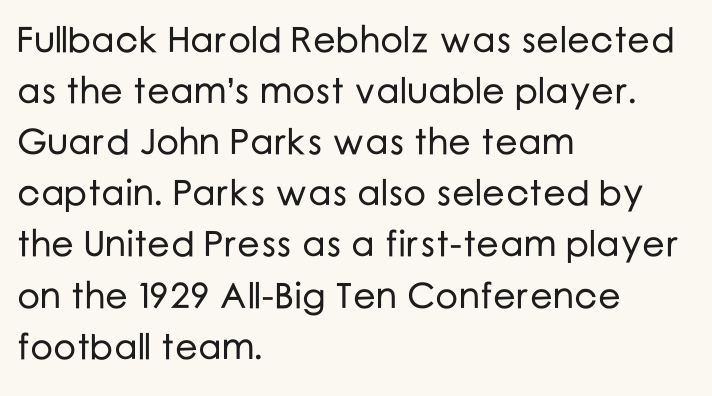
The image shows 36 px sans-serif type, upright; set left-aligned, normal line spacing (1.42x), normal letter spacing, not underlined; low stroke contrast and a medium x-height.
